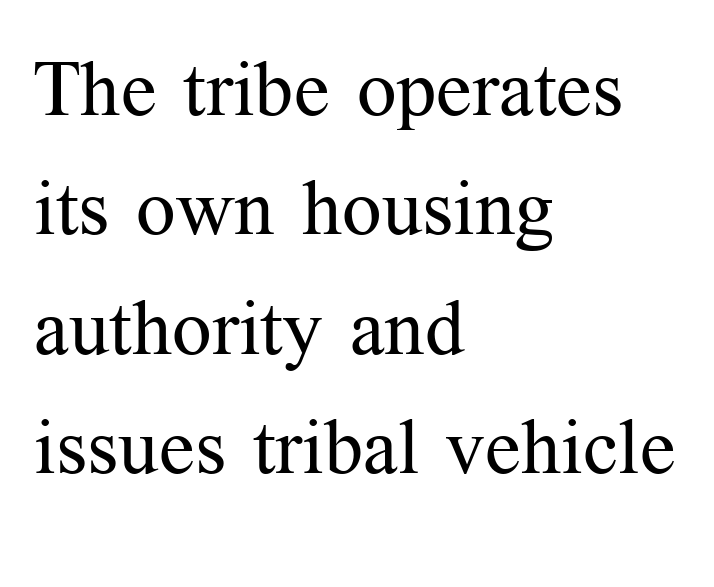
{"serif": "yes", "italic": "no", "bold": "no", "weight": "regular", "width": "normal", "stroke_contrast": "medium", "x_height": "medium", "monospaced": "no", "underline": "no", "align": "left", "line_spacing": "normal", "line_spacing_ratio": 1.53, "letter_spacing": "normal", "letter_spacing_em": 0.0, "glyph_px": 78}
